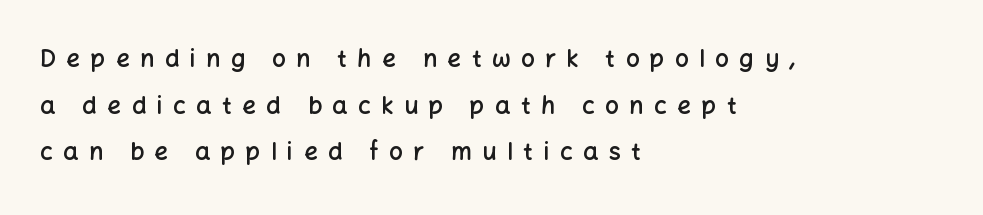
{"italic": "no", "bold": "semi", "underline": "no", "align": "left", "line_spacing": "loose", "line_spacing_ratio": 1.94, "letter_spacing": "wide", "letter_spacing_em": 0.44, "glyph_px": 24}
